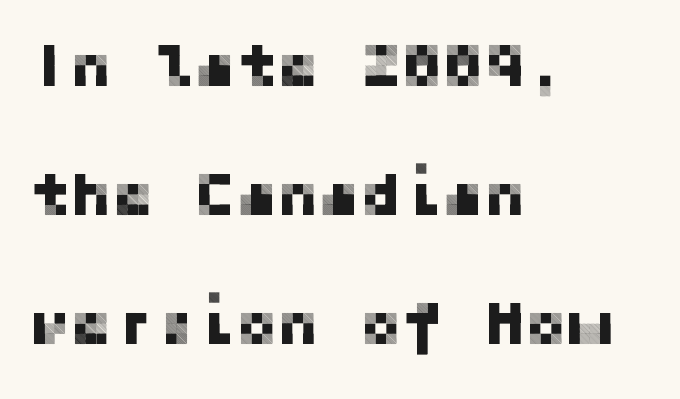
The lines are quadded left. Does the lettering tilt? It doesn't — this is upright. Nothing sits at the stroke ends, so this counts as sans-serif. The passage shown has conventional tracking throughout.
